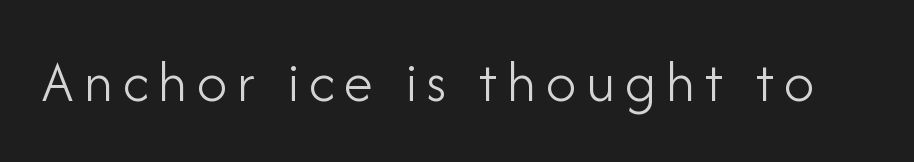
Do the letters lean? They stand straight. The passage shown is typed in a proportional face where columns would drift. No extra ink here — the face is not bold. Clear beneath every line of the passage.
